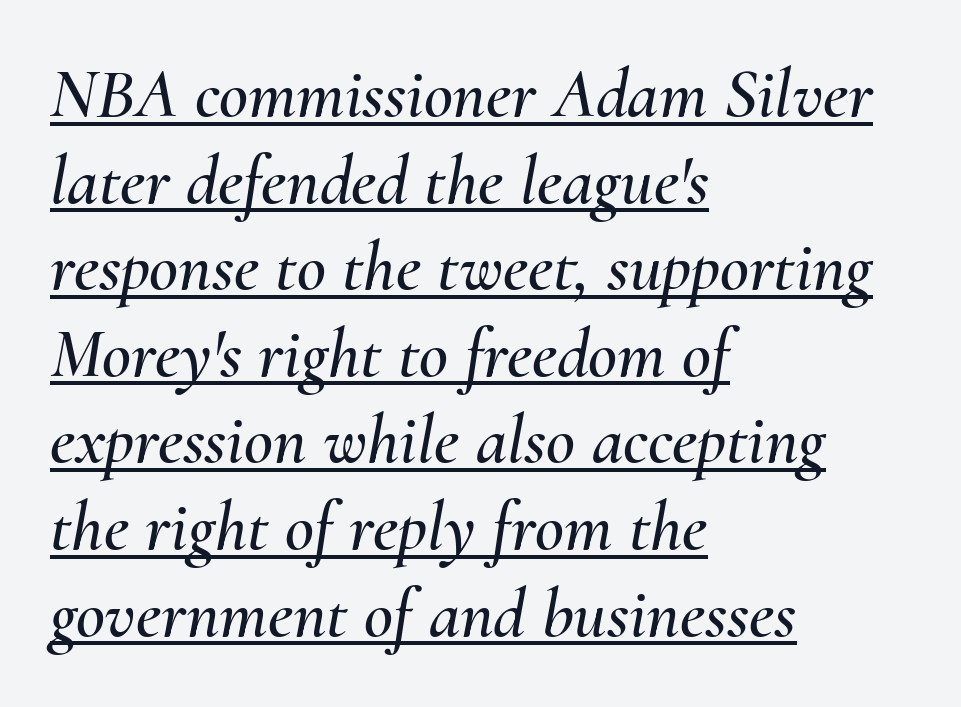
{"italic": "yes", "lean": "right", "slant_degrees": 10, "width": "normal", "stroke_contrast": "medium", "x_height": "small", "monospaced": "no", "underline": "yes", "align": "left", "line_spacing_ratio": 1.22, "letter_spacing": "normal", "letter_spacing_em": 0.0, "glyph_px": 71}
